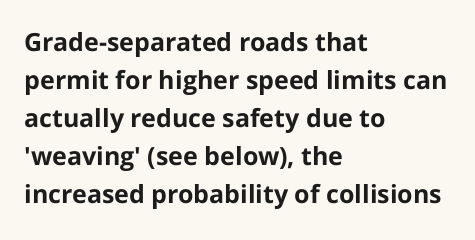
Q: Is the text bold? A: Yes.
Q: Is the text italic (slanted)? A: No, it is upright.
Q: Is the text underlined? A: No.
Q: How is the paragraph aligned? A: Left-aligned.
Q: Is the spacing between letters normal or unusually wide? A: Normal.
Q: Is the spacing between lines tight, normal or loose? A: Normal.
